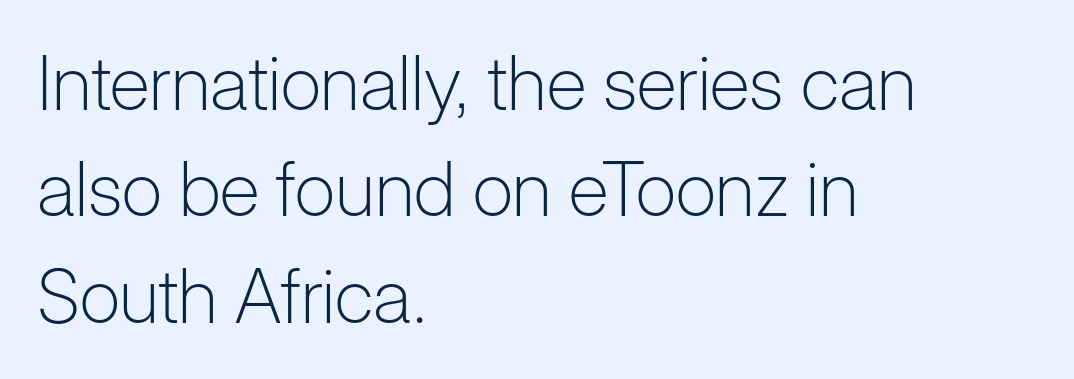
{"serif": "no", "italic": "no", "bold": "no", "weight": "light", "width": "normal", "stroke_contrast": "low", "x_height": "medium", "monospaced": "no", "underline": "no", "align": "left", "line_spacing": "normal", "line_spacing_ratio": 1.42, "letter_spacing": "normal", "letter_spacing_em": 0.0, "glyph_px": 75}
